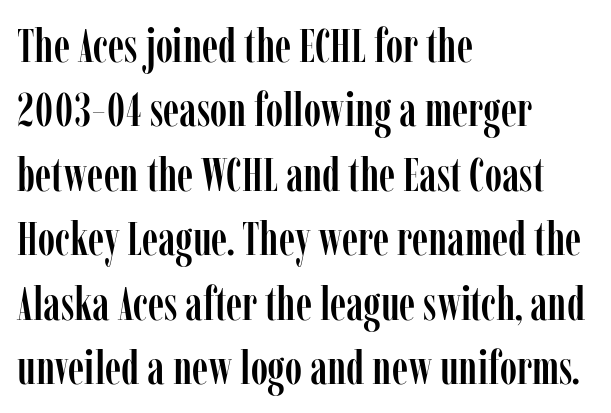
The image shows 47 px condensed serif type, upright; set left-aligned, normal line spacing (1.37x), normal letter spacing, not underlined; low stroke contrast and a medium x-height.
